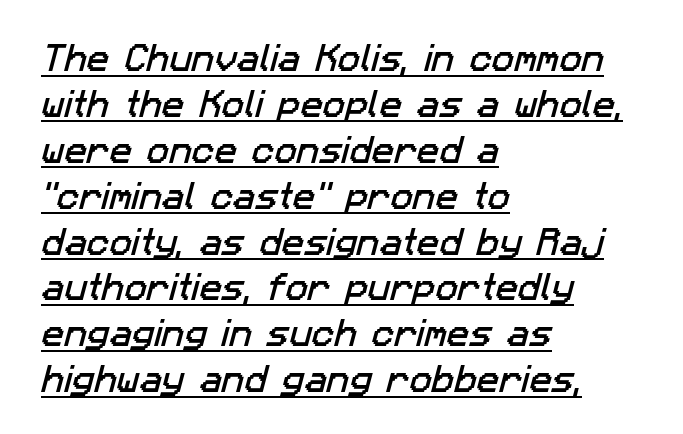
You could not count columns in this text — the font is proportionally spaced. Baseline-to-baseline distance is the conventional proportion of letter height. Honestly, the letter spacing is just normal — you wouldn't notice it. You can see a thin bar hugging the bottom of the glyphs.
